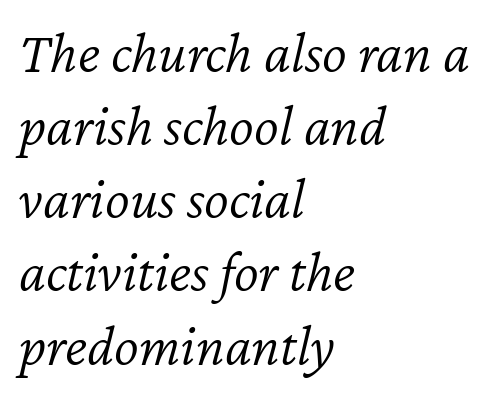
The image shows 59 px light type, italic (leaning right); set left-aligned, line spacing 1.24x, normal letter spacing, not underlined; low stroke contrast and a medium x-height.
